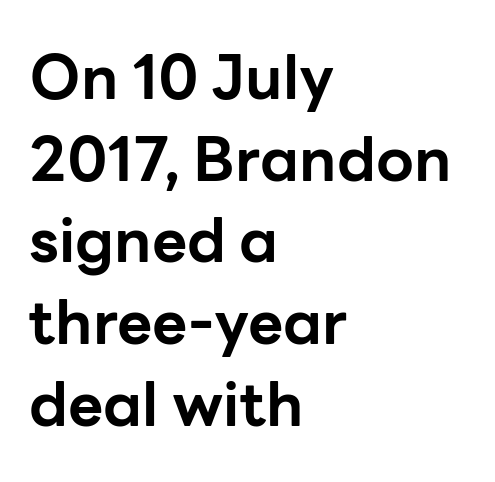
Q: Is the text bold? A: Yes.
Q: Is the text italic (slanted)? A: No, it is upright.
Q: Is the typeface a serif or a sans-serif typeface? A: Sans-serif.
Q: Is the text underlined? A: No.
Q: How is the paragraph aligned? A: Left-aligned.
Q: Is the spacing between letters normal or unusually wide? A: Normal.
Q: Is the spacing between lines tight, normal or loose? A: Normal.
Q: Width (condensed, normal, or wide)? A: Normal.
Q: Stroke contrast? A: Low.
Q: x-height? A: Medium.
Q: Monospaced? A: No.
